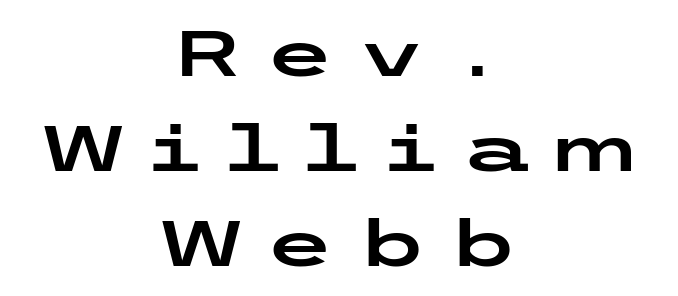
This rendering features lettering with no underline. Where is the straight margin? There isn't one; the lines are centered. Each new line begins a customary step beneath the previous one. Letter spacing: wide. This rendering employs a face without finishing strokes, i.e., a sans-serif. Italic? Not at all — the glyphs are vertical.
